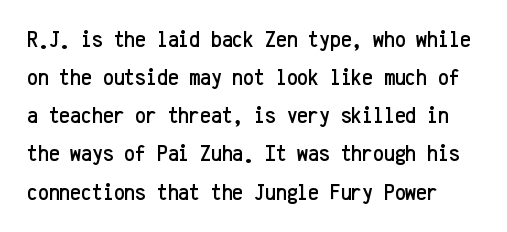
The image shows 24 px text type, upright; set normal line spacing (1.59x), normal letter spacing, not underlined.
